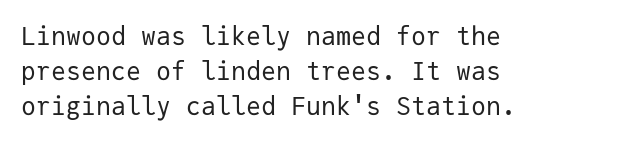
The image shows 25 px text type, upright; set left-aligned, normal line spacing (1.4x), normal letter spacing, not underlined.
